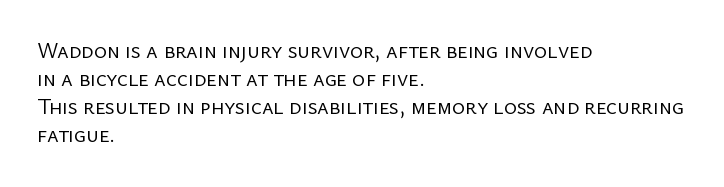
{"italic": "no", "bold": "no", "underline": "no", "align": "left", "line_spacing": "normal", "line_spacing_ratio": 1.28, "letter_spacing": "normal", "letter_spacing_em": 0.0, "glyph_px": 22}
